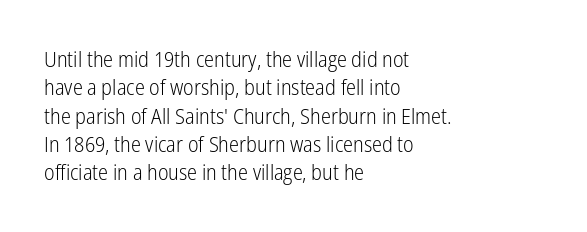
The image shows 21 px text type, upright; set left-aligned, normal line spacing (1.35x), normal letter spacing, not underlined.
